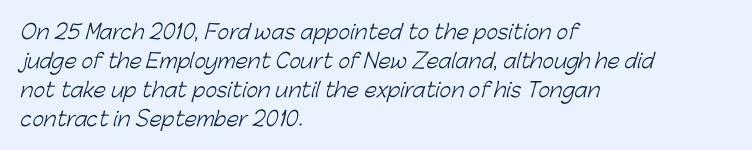
This is not heavy type; no bold has been used. The rag falls on the right side of this text block. Descenders hang freely into open space. What's the leading like? Ordinary, nothing unusual. Is the letter spacing exaggerated? No — it looks like the ordinary default.
